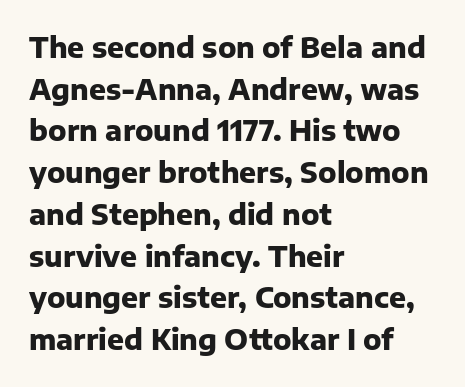
Layout note: lines flush left. Underline: absent. Does the lettering tilt? It doesn't — this is upright. The letters are bold, with thick, heavy strokes. Quick note: interline space is typical. The text was rendered using a sans face with plain stroke endings.
